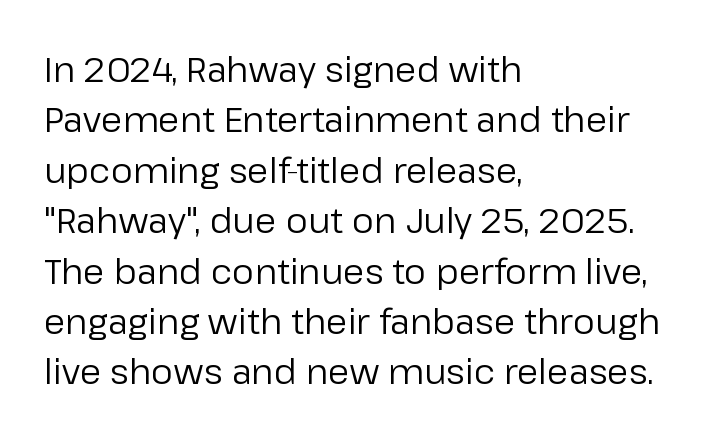
A typesetter would mark this as roman, not italic. The space beneath each line is pristine and unruled. The compositor pushed each line to the left boundary. Grotesque or geometric, the face here clearly has no serifs. Look at the tracking — it's just the regular setting, nothing added.
